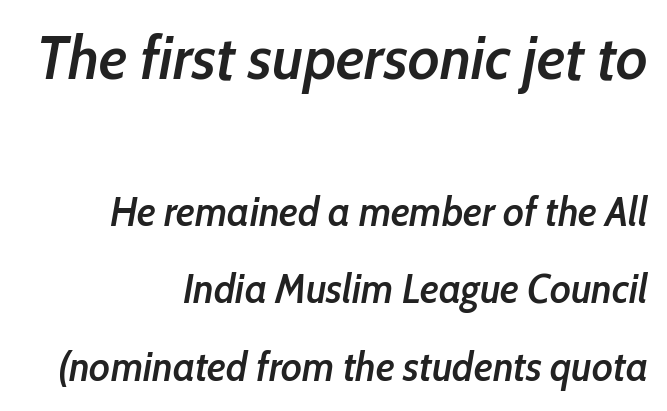
{"italic": "yes", "lean": "right", "slant_degrees": 10, "bold": "semi", "weight": "semibold", "width": "condensed", "stroke_contrast": "low", "x_height": "medium", "monospaced": "no", "underline": "no", "align": "right", "line_spacing_ratio": 1.89, "letter_spacing": "normal", "letter_spacing_em": 0.0, "larger_block": "first", "size_ratio": 1.51, "glyph_px": 62}
